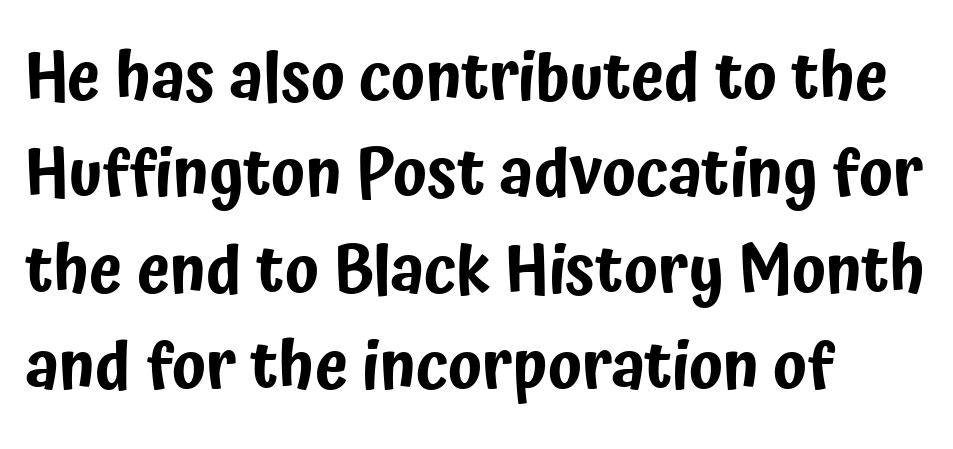
{"serif": "no", "italic": "no", "width": "condensed", "stroke_contrast": "low", "x_height": "medium", "monospaced": "no", "underline": "no", "align": "left", "line_spacing": "normal", "line_spacing_ratio": 1.44, "letter_spacing": "normal", "letter_spacing_em": 0.0, "glyph_px": 67}
